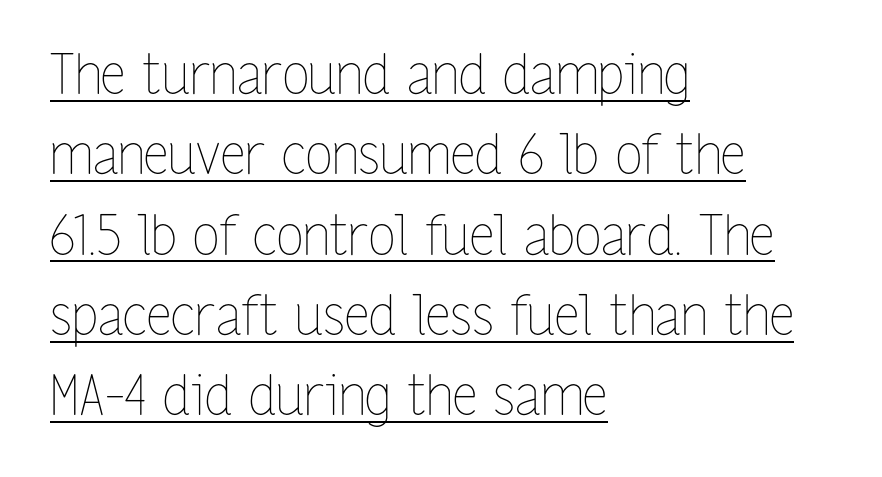
Regarding leading, the lines here are spaced in the standard way. All the whitespace from short lines collects on the right. Honestly, the underline is the first thing you notice here. You could call the tracking neutral — neither tight nor loose.
